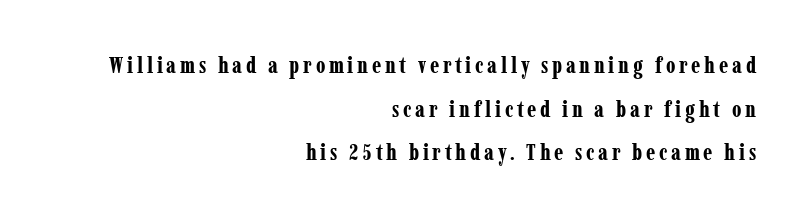
The image shows 23 px bold type, upright; set right-aligned, loose line spacing (1.9x), not underlined.
